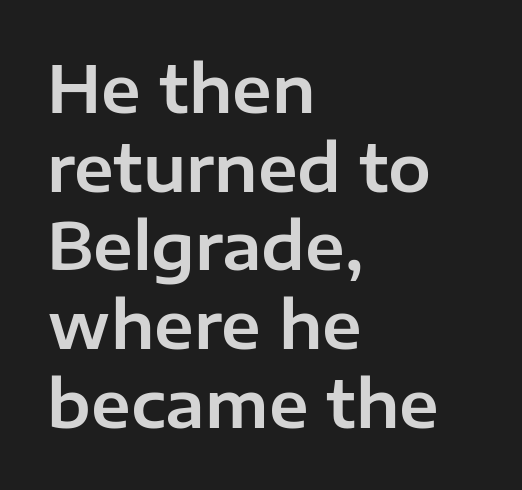
Q: Is the text italic (slanted)? A: No, it is upright.
Q: Is the typeface a serif or a sans-serif typeface? A: Sans-serif.
Q: Is the text underlined? A: No.
Q: How is the paragraph aligned? A: Left-aligned.
Q: Is the spacing between letters normal or unusually wide? A: Normal.
Q: Width (condensed, normal, or wide)? A: Normal.
Q: Stroke contrast? A: Low.
Q: x-height? A: Medium.
Q: Monospaced? A: No.
